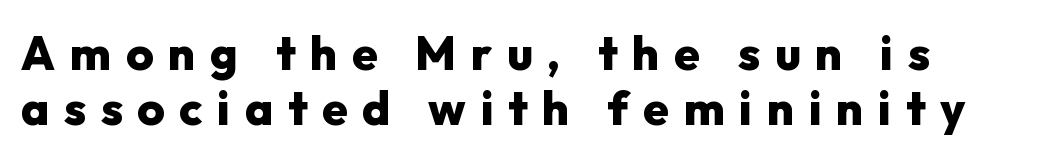
Observe the absence of serifs on each vertical stroke in this sample. This rendering widens character spacing well past its baseline value. Each letter keeps its own natural width here, so spacing adapts to shape. Honestly, there is no underline to notice here at all.
